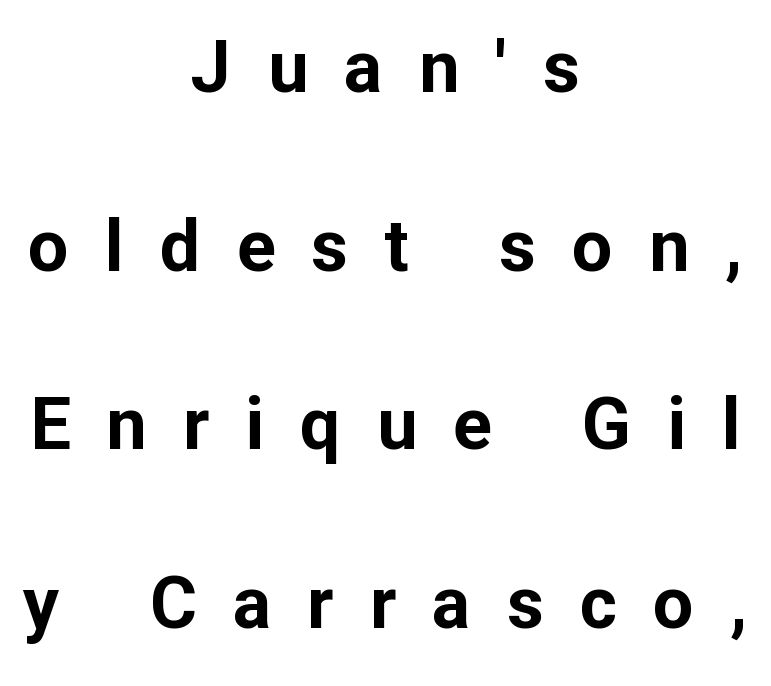
Nothing sits at the stroke ends, so this counts as sans-serif. The strokes are fattened all the way to bold. Compared with typical body copy, the letter spacing here is much looser. Whoever set this chose breathing room over compactness in the vertical rhythm. Centered paragraph, ragged on both sides. The string is rendered with underlining switched off.
